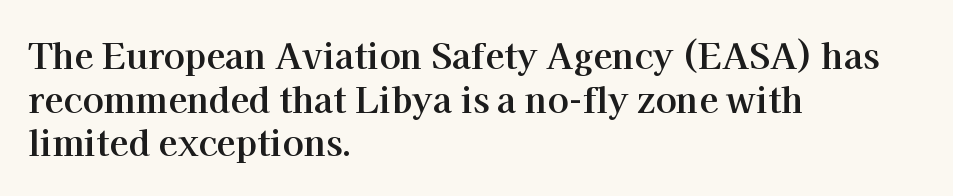
The passage shown is typed in a proportional face where columns would drift. The glyphs in this specimen are seriffed. Chunky letters — that's bold for sure. Default kerning and tracking; the words read as compact shapes. In terms of leading, this rendering sits right in the middle. Visually the block forms a straight wall on the left and a jagged coastline on the right.
